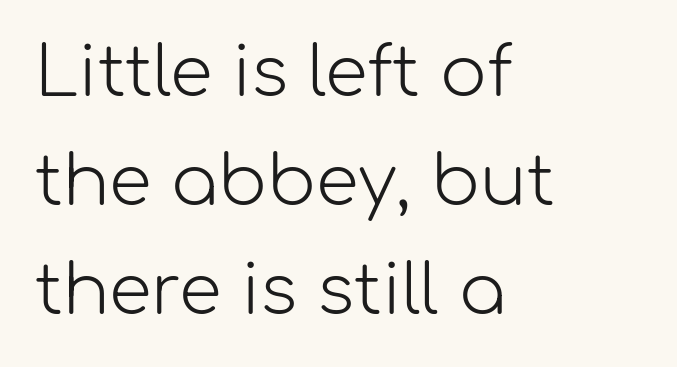
The image shows 69 px light sans-serif type, upright; set left-aligned, normal line spacing (1.58x), normal letter spacing, not underlined; low stroke contrast and a medium x-height.
